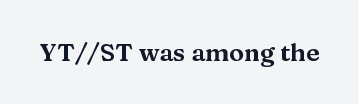
Q: Is the text italic (slanted)? A: No, it is upright.
Q: Is the text underlined? A: No.
Q: Is the spacing between letters normal or unusually wide? A: Normal.
